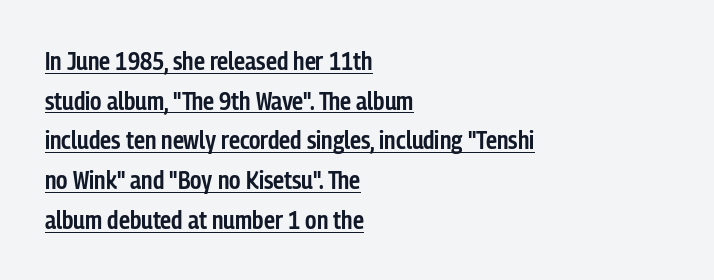
The image shows 25 px text type, upright; set left-aligned, normal line spacing (1.59x), normal letter spacing, underlined.
